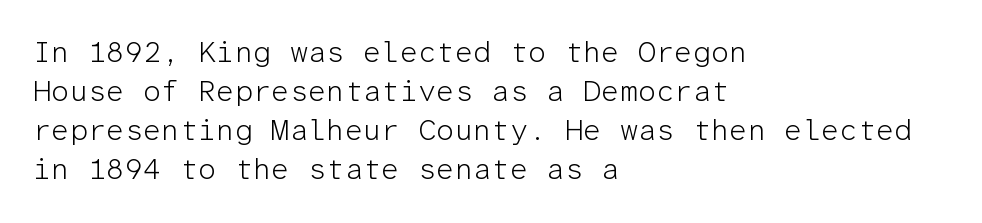
{"serif": "no", "italic": "no", "bold": "no", "weight": "light", "width": "normal", "stroke_contrast": "low", "x_height": "medium", "monospaced": "yes", "underline": "no", "align": "left", "line_spacing": "normal", "line_spacing_ratio": 1.35, "letter_spacing": "normal", "letter_spacing_em": 0.0, "glyph_px": 29}
